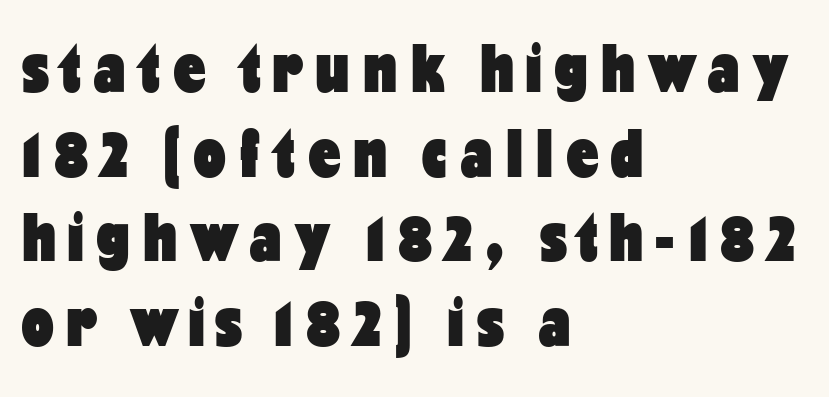
{"serif": "no", "italic": "no", "bold": "yes", "weight": "heavy", "width": "condensed", "stroke_contrast": "low", "x_height": "medium", "monospaced": "no", "underline": "no", "align": "left", "line_spacing_ratio": 1.21, "glyph_px": 70}
